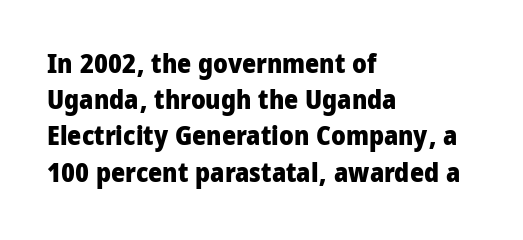
{"italic": "no", "bold": "yes", "underline": "no", "align": "left", "line_spacing": "normal", "line_spacing_ratio": 1.34, "letter_spacing": "normal", "letter_spacing_em": 0.0, "glyph_px": 27}
